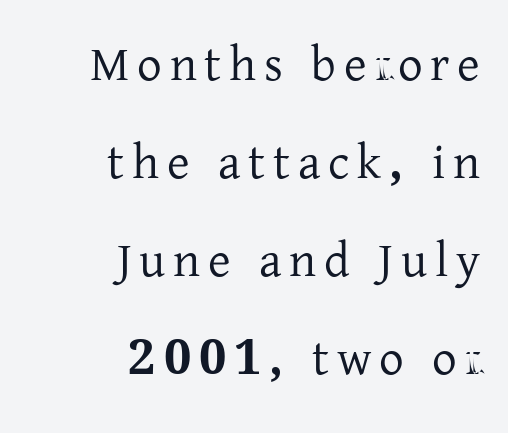
{"serif": "yes", "italic": "no", "width": "normal", "stroke_contrast": "low", "x_height": "medium", "monospaced": "no", "underline": "no", "align": "right", "line_spacing": "loose", "line_spacing_ratio": 2.0, "glyph_px": 49}
